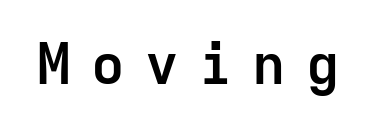
The image shows 56 px semibold sans-serif type, upright, monospaced; set unusually wide letter spacing (+0.36 em), not underlined; low stroke contrast and a medium x-height.
